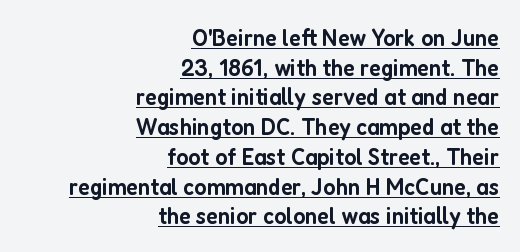
{"italic": "no", "bold": "semi", "underline": "yes", "align": "right", "line_spacing_ratio": 1.19, "letter_spacing": "normal", "letter_spacing_em": 0.0, "glyph_px": 25}
